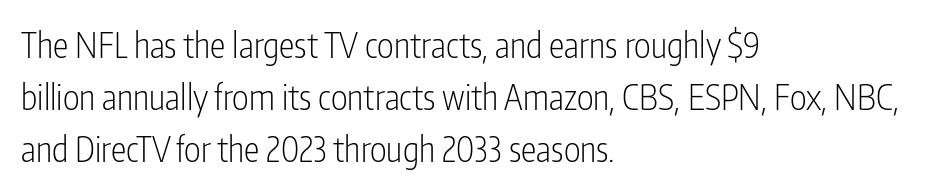
The image shows 35 px light, condensed sans-serif type, upright; set left-aligned, normal line spacing (1.49x), normal letter spacing, not underlined; low stroke contrast and a medium x-height.
